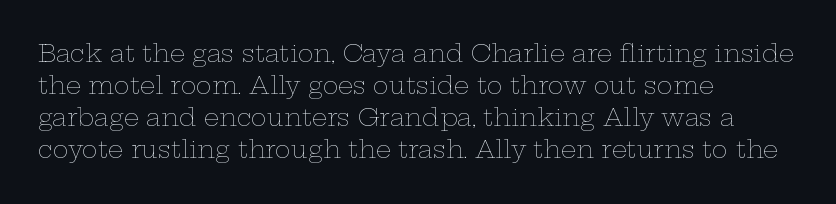
The image shows 24 px text type, upright; set left-aligned, normal line spacing (1.34x), normal letter spacing, not underlined.
